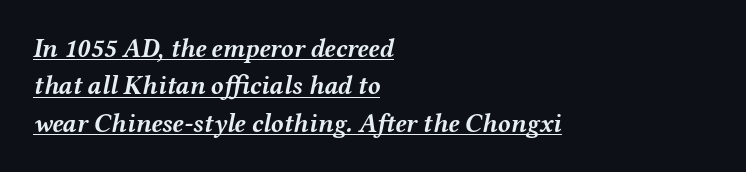
The image shows 26 px bold type, italic (leaning right); set left-aligned, normal line spacing (1.44x), normal letter spacing, underlined.
